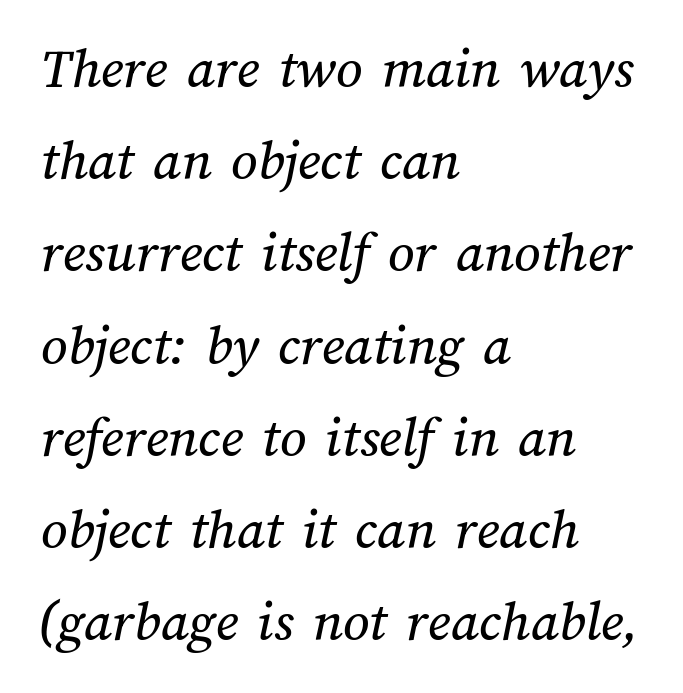
{"width": "normal", "stroke_contrast": "medium", "x_height": "medium", "monospaced": "no", "underline": "no", "align": "left", "line_spacing": "normal", "line_spacing_ratio": 1.59, "letter_spacing": "normal", "letter_spacing_em": 0.0, "glyph_px": 58}
